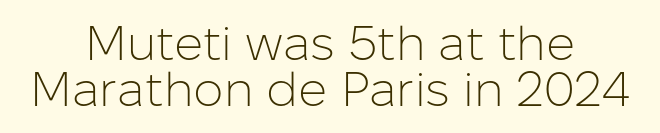
The image shows 48 px light sans-serif type, upright; set centered, tight line spacing (0.96x), normal letter spacing, not underlined; low stroke contrast and a medium x-height.
